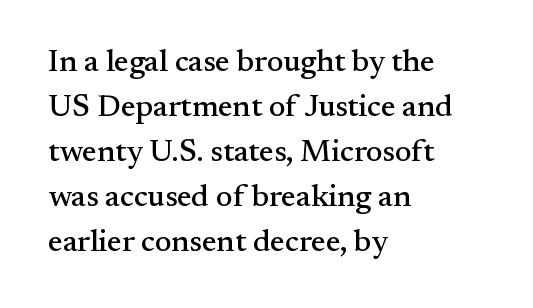
Q: Is the text italic (slanted)? A: No, it is upright.
Q: Is the typeface a serif or a sans-serif typeface? A: Serif.
Q: Is the text underlined? A: No.
Q: How is the paragraph aligned? A: Left-aligned.
Q: Is the spacing between letters normal or unusually wide? A: Normal.
Q: Is the spacing between lines tight, normal or loose? A: Normal.
Q: Width (condensed, normal, or wide)? A: Normal.
Q: Stroke contrast? A: Medium.
Q: x-height? A: Small.
Q: Monospaced? A: No.
